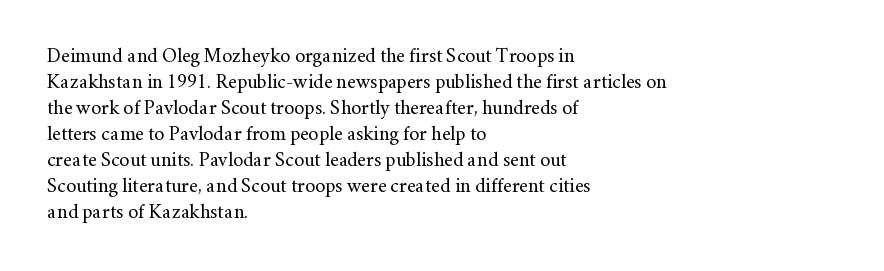
{"italic": "no", "bold": "no", "underline": "no", "align": "left", "line_spacing": "normal", "line_spacing_ratio": 1.3, "letter_spacing": "normal", "letter_spacing_em": 0.0, "glyph_px": 20}
